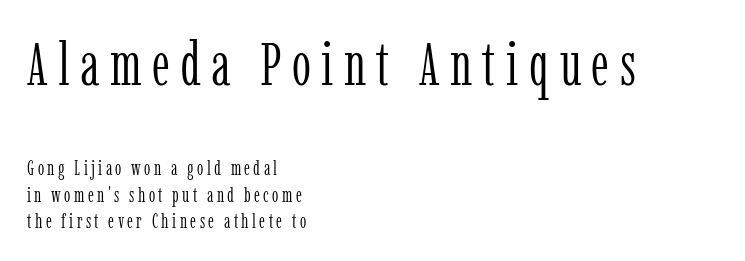
The image shows 61 px light, condensed serif type, upright; set left-aligned, normal line spacing (1.32x), not underlined; the first (top) block is 3.05x larger; low stroke contrast and a medium x-height.
